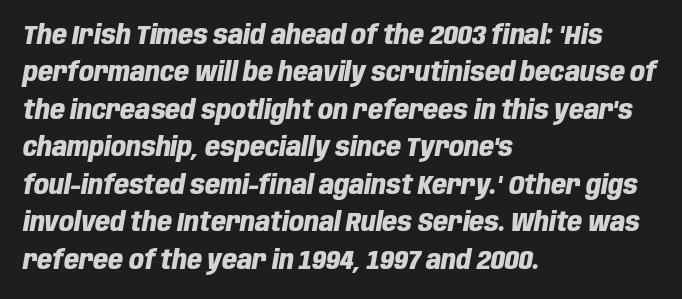
The image shows 26 px bold type, italic (leaning right); set left-aligned, normal line spacing (1.44x), normal letter spacing, not underlined.
